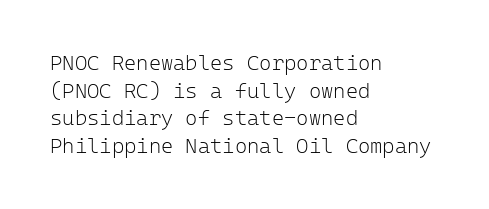
Q: Is the text bold? A: No.
Q: Is the text italic (slanted)? A: No, it is upright.
Q: Is the text underlined? A: No.
Q: How is the paragraph aligned? A: Left-aligned.
Q: Is the spacing between letters normal or unusually wide? A: Normal.
Q: Is the spacing between lines tight, normal or loose? A: Normal.
